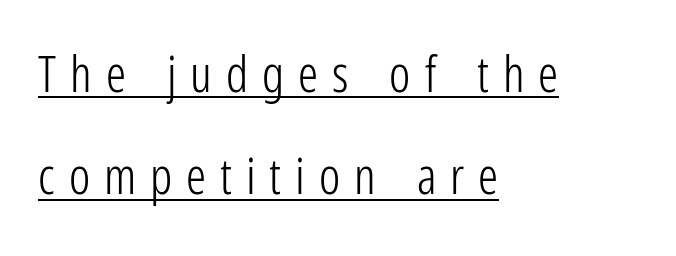
The image shows 50 px light, condensed sans-serif type, upright; set left-aligned, loose line spacing (2.05x), unusually wide letter spacing (+0.28 em), underlined; low stroke contrast and a medium x-height.
